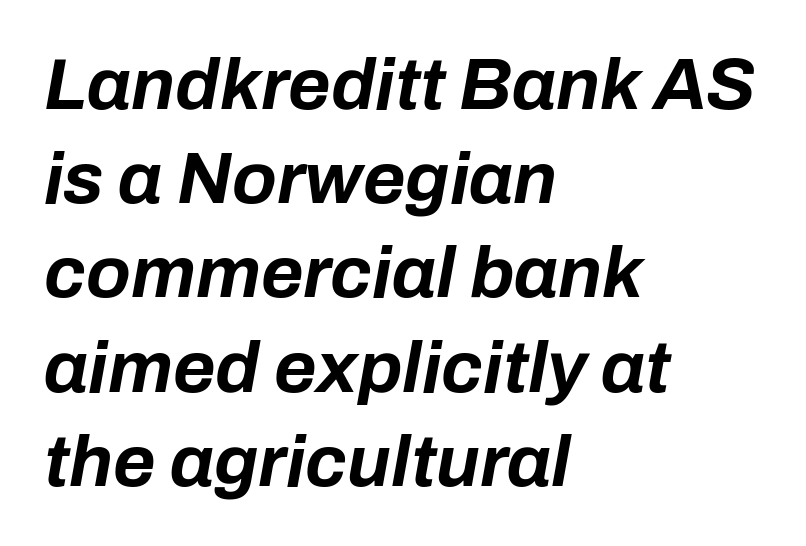
{"italic": "yes", "lean": "right", "slant_degrees": 10, "bold": "yes", "weight": "bold", "width": "normal", "stroke_contrast": "low", "x_height": "medium", "monospaced": "no", "underline": "no", "align": "left", "line_spacing": "normal", "line_spacing_ratio": 1.29, "letter_spacing": "normal", "letter_spacing_em": 0.0, "glyph_px": 73}
